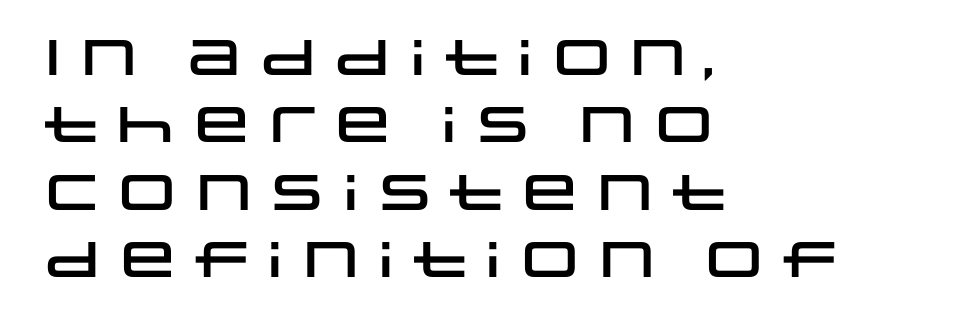
The image shows 50 px wide sans-serif type, upright; set left-aligned, normal line spacing (1.35x), normal letter spacing, not underlined; low stroke contrast and a large x-height.
